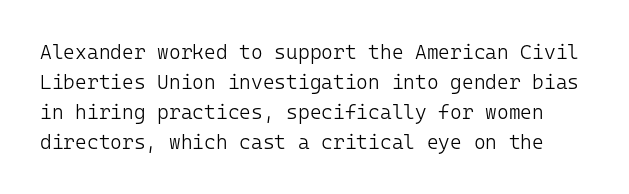
The font's upright variant was chosen for this text. Stems here are at most as thick as an everyday book face. The area under the type is left untouched. This sample uses plain, unmodified letter spacing. Leading: standard.
